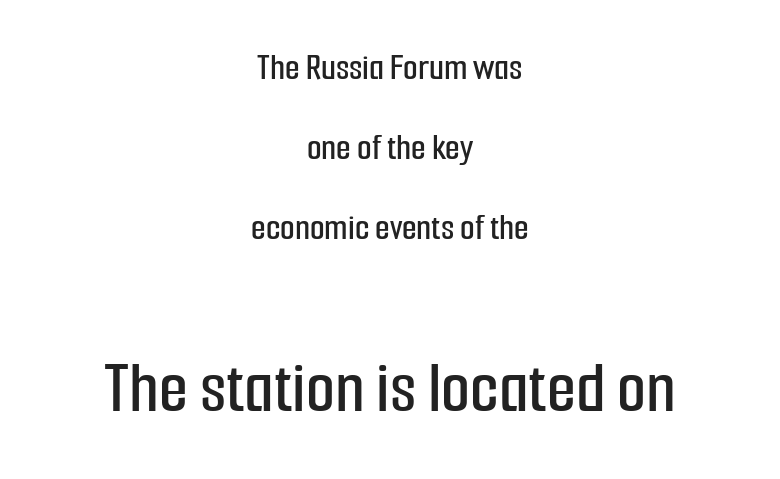
Q: Is the text italic (slanted)? A: No, it is upright.
Q: Is the typeface a serif or a sans-serif typeface? A: Sans-serif.
Q: Is the text underlined? A: No.
Q: How is the paragraph aligned? A: Centered.
Q: Is the spacing between letters normal or unusually wide? A: Normal.
Q: Is the spacing between lines tight, normal or loose? A: Loose.
Q: Which block of text is set in a larger size, the first (top) or the second (bottom)? A: The second (bottom) one.
Q: Width (condensed, normal, or wide)? A: Condensed.
Q: Stroke contrast? A: Low.
Q: x-height? A: Medium.
Q: Monospaced? A: No.
